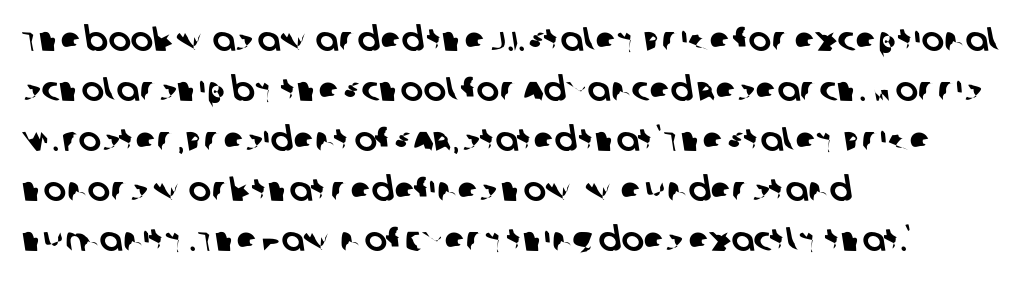
The image shows 34 px sans-serif type; set left-aligned, normal line spacing (1.47x), normal letter spacing, not underlined; low stroke contrast and a large x-height.
